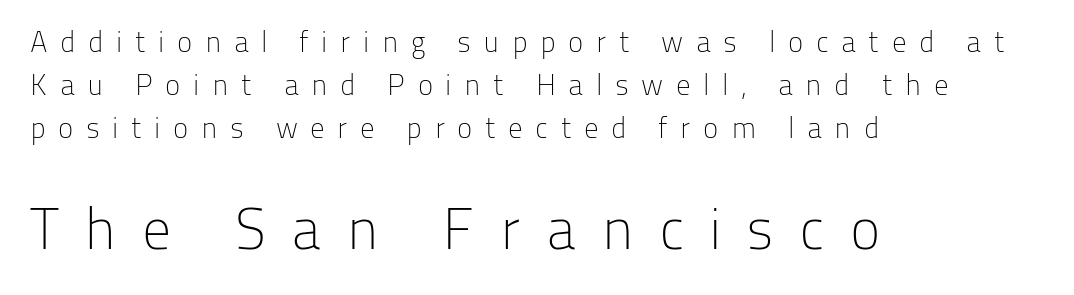
Each row of text sits above clean, open space. The font sits on the lighter half of the weight spectrum, regular included. The type sits square on the baseline with zero lean. Varying glyph widths throughout — classic text-font behaviour. Stroke terminals: plain, sans-serif.
